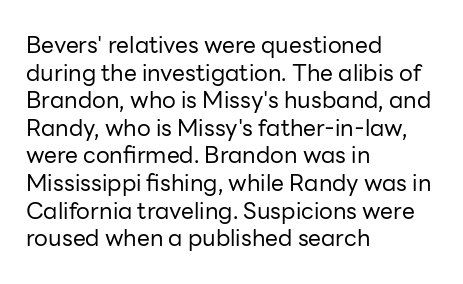
Q: Is the text bold? A: No.
Q: Is the text italic (slanted)? A: No, it is upright.
Q: Is the text underlined? A: No.
Q: How is the paragraph aligned? A: Left-aligned.
Q: Is the spacing between letters normal or unusually wide? A: Normal.
